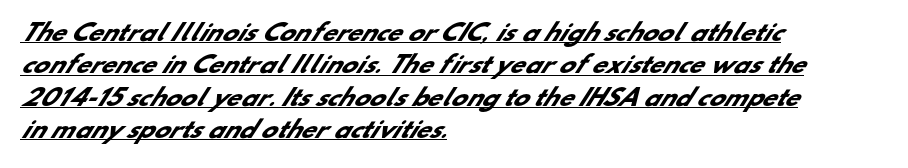
Compared with typical body copy, the letter spacing here is the same. The rendered words wear a rule along their underside. This sample is left-justified, so line endings fall wherever the words run out. The designer left line spacing at the default. As a designer I'd log this as weight 700, bold.
